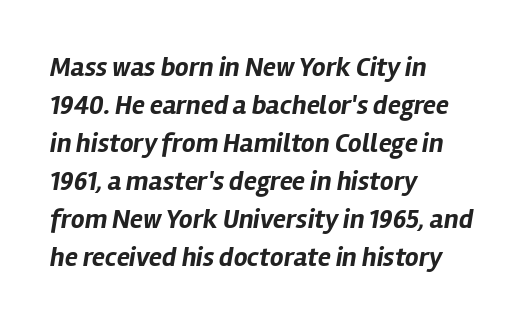
The image shows 27 px bold type, italic (leaning right); set left-aligned, normal line spacing (1.41x), normal letter spacing, not underlined.
